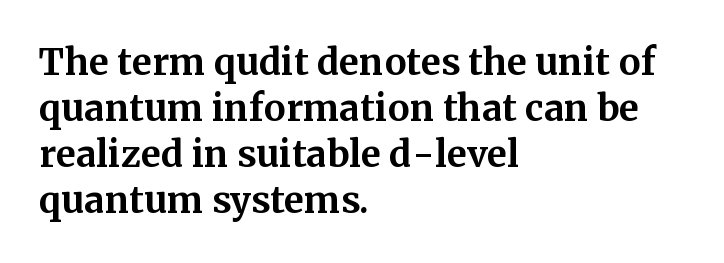
{"serif": "yes", "italic": "no", "bold": "yes", "weight": "bold", "width": "normal", "stroke_contrast": "medium", "x_height": "medium", "monospaced": "no", "underline": "no", "align": "left", "line_spacing": "normal", "line_spacing_ratio": 1.28, "letter_spacing": "normal", "letter_spacing_em": 0.0, "glyph_px": 36}
